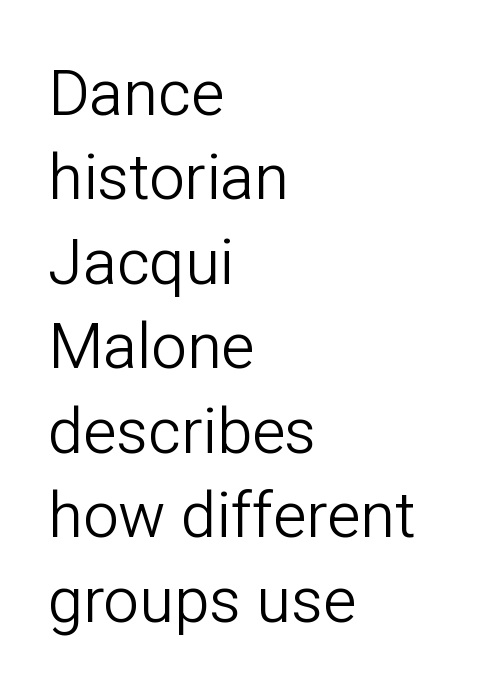
Posture: straight, roman, zero tilt. Ink coverage per letter is moderate at most. The baseline area is clear. Tracking here is standard; glyphs follow each other at the usual distance. A normal amount of white space separates one row of letters from the next.
